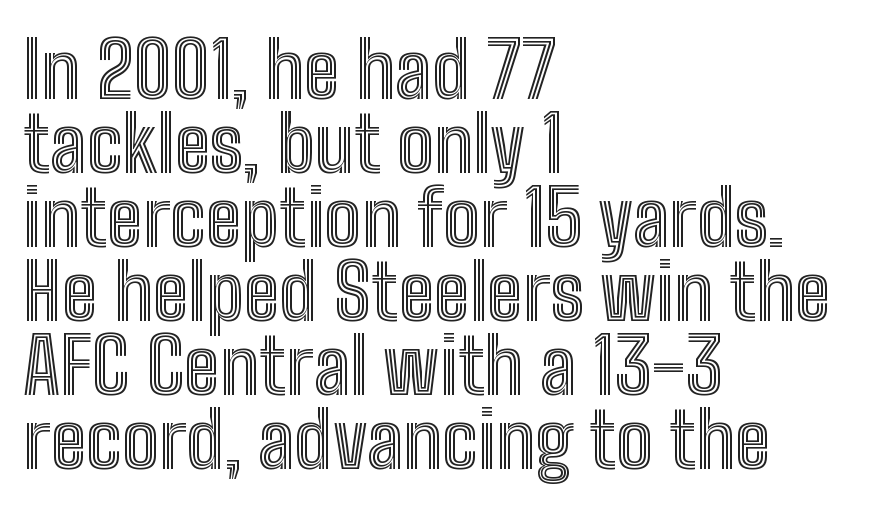
The image shows 77 px condensed type, upright; set left-aligned, tight line spacing (0.96x), normal letter spacing, not underlined; a medium x-height.
